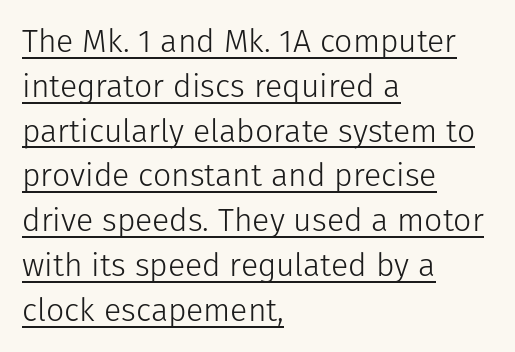
Q: Is the text bold? A: No.
Q: Is the text italic (slanted)? A: No, it is upright.
Q: Is the typeface a serif or a sans-serif typeface? A: Sans-serif.
Q: Is the text underlined? A: Yes.
Q: How is the paragraph aligned? A: Left-aligned.
Q: Is the spacing between letters normal or unusually wide? A: Normal.
Q: Is the spacing between lines tight, normal or loose? A: Normal.
Q: Width (condensed, normal, or wide)? A: Normal.
Q: Stroke contrast? A: Low.
Q: x-height? A: Medium.
Q: Monospaced? A: No.
